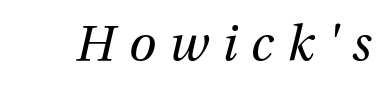
Q: Is the text bold? A: No.
Q: Is the text italic (slanted)? A: Yes, it leans right by about 13 degrees.
Q: Is the text underlined? A: No.
Q: Is the spacing between letters normal or unusually wide? A: Unusually wide.
Q: Width (condensed, normal, or wide)? A: Normal.
Q: Stroke contrast? A: Medium.
Q: x-height? A: Medium.
Q: Monospaced? A: No.
